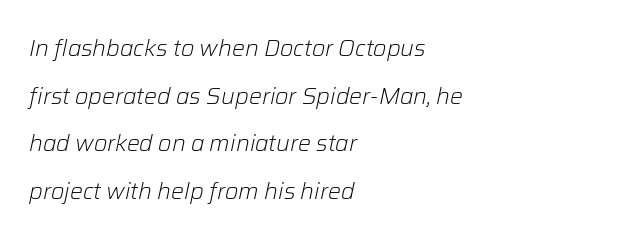
The image shows 23 px text type, italic (leaning right); set left-aligned, loose line spacing (2.07x), normal letter spacing, not underlined.
